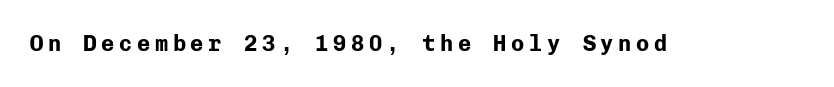
Q: Is the text bold? A: Yes.
Q: Is the text italic (slanted)? A: No, it is upright.
Q: Is the text underlined? A: No.
Q: Is the spacing between letters normal or unusually wide? A: Unusually wide.
